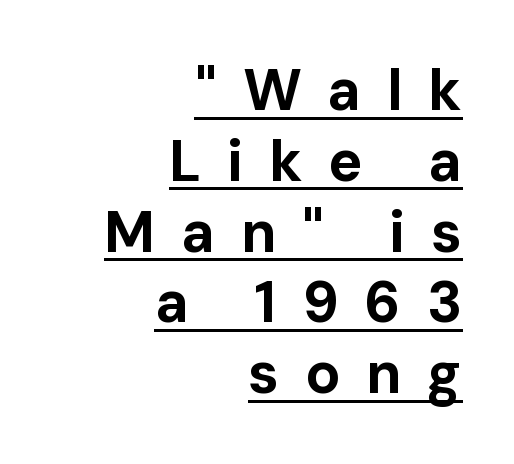
These lines are rendered in a variable-pitch font. Tall strokes in this sample are plumb rather than angled. A flush-right, rag-left setting is used for this passage. As a designer I'd log this as weight 700, bold. Is this a sans? Yes — the strokes have no serifs.
